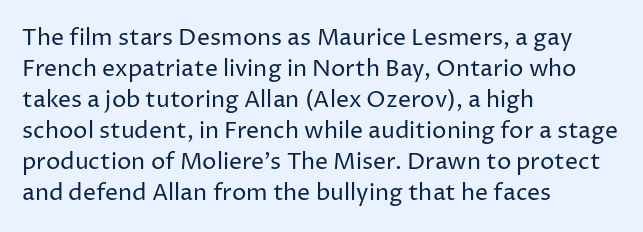
Q: Is the text bold? A: No.
Q: Is the text italic (slanted)? A: No, it is upright.
Q: Is the text underlined? A: No.
Q: How is the paragraph aligned? A: Left-aligned.
Q: Is the spacing between letters normal or unusually wide? A: Normal.
Q: Is the spacing between lines tight, normal or loose? A: Normal.
